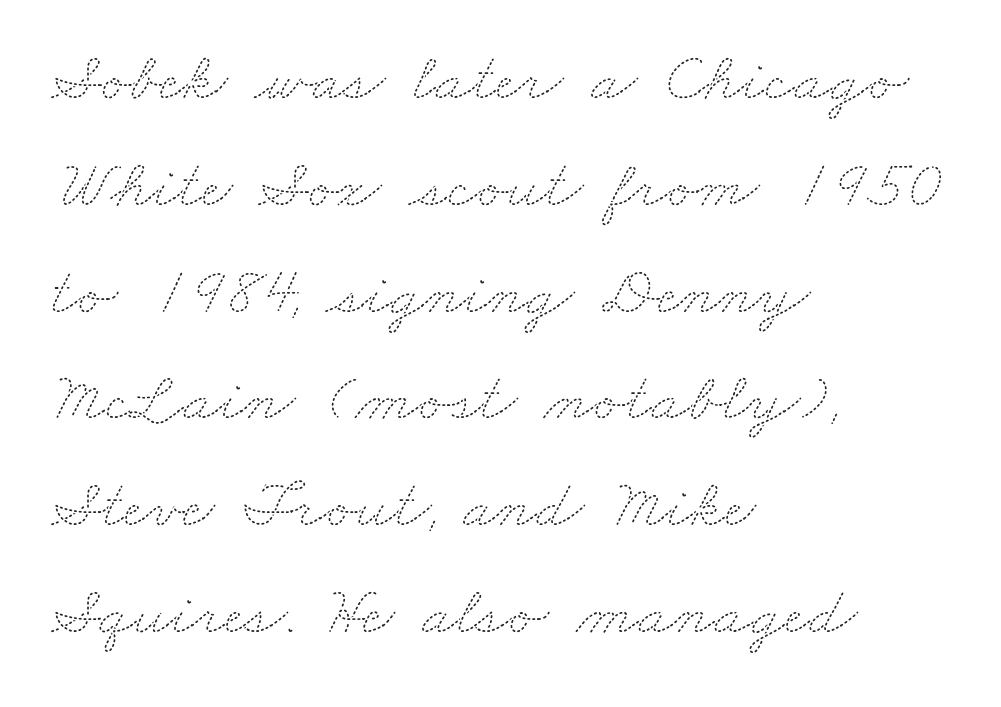
Q: Is the text bold? A: No.
Q: Is the text underlined? A: No.
Q: How is the paragraph aligned? A: Left-aligned.
Q: Is the spacing between letters normal or unusually wide? A: Normal.
Q: Is the spacing between lines tight, normal or loose? A: Normal.
Q: Width (condensed, normal, or wide)? A: Wide.
Q: Stroke contrast? A: Medium.
Q: x-height? A: Small.
Q: Monospaced? A: No.
